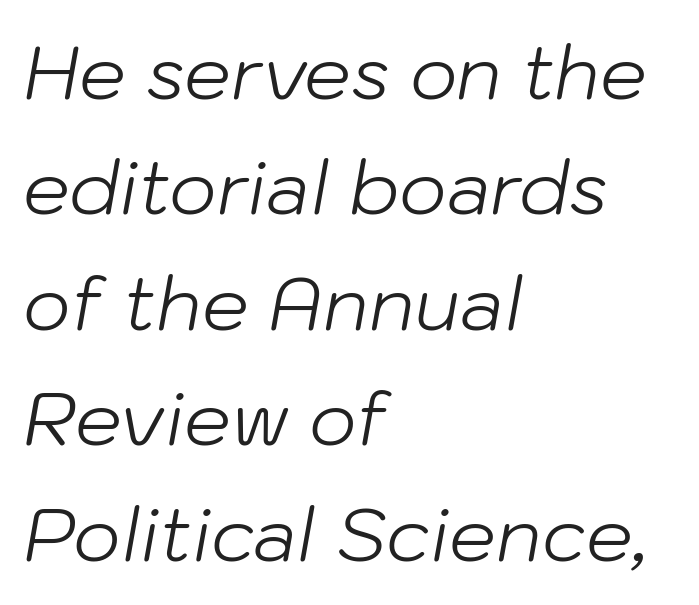
The image shows 74 px light type, italic (leaning right); set left-aligned, normal line spacing (1.56x), normal letter spacing, not underlined; low stroke contrast and a medium x-height.
